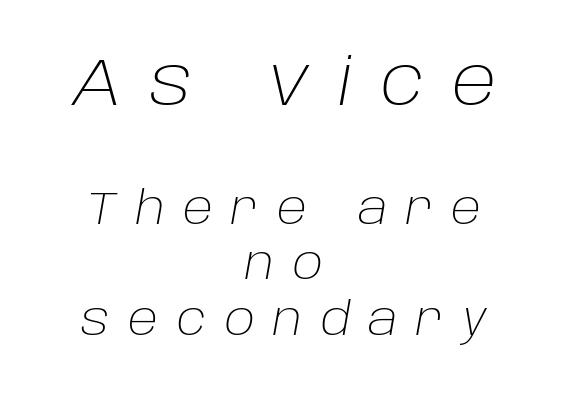
{"italic": "yes", "lean": "right", "slant_degrees": 10, "bold": "no", "weight": "light", "width": "normal", "stroke_contrast": "low", "x_height": "large", "monospaced": "no", "underline": "no", "align": "center", "line_spacing_ratio": 1.24, "letter_spacing": "wide", "letter_spacing_em": 0.41, "larger_block": "first", "size_ratio": 1.49, "glyph_px": 67}
